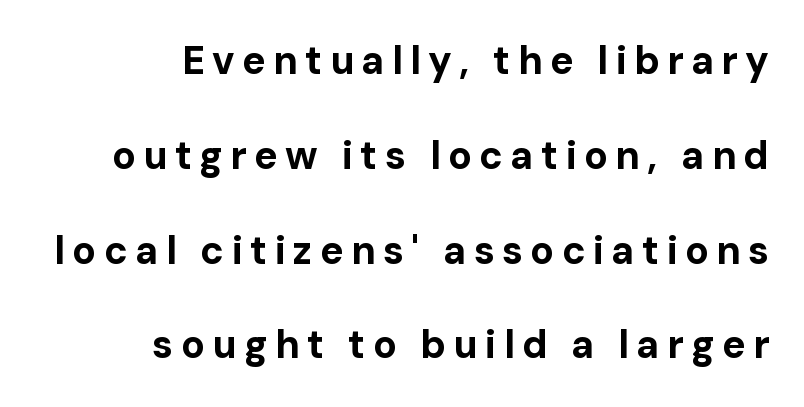
{"serif": "no", "italic": "no", "bold": "yes", "weight": "bold", "width": "normal", "stroke_contrast": "low", "x_height": "medium", "monospaced": "no", "underline": "no", "align": "right", "line_spacing": "loose", "line_spacing_ratio": 2.43, "glyph_px": 39}
